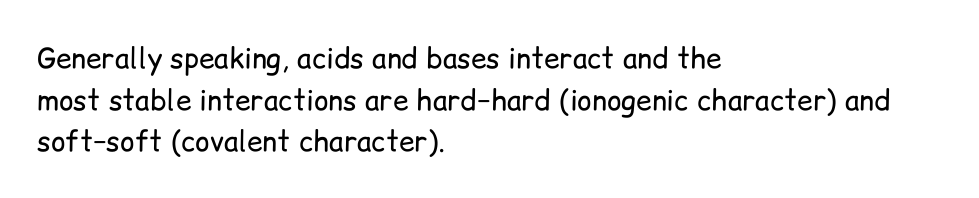
The image shows 28 px regular-weight sans-serif type, upright; set left-aligned, normal line spacing (1.49x), normal letter spacing, not underlined; low stroke contrast and a medium x-height.
